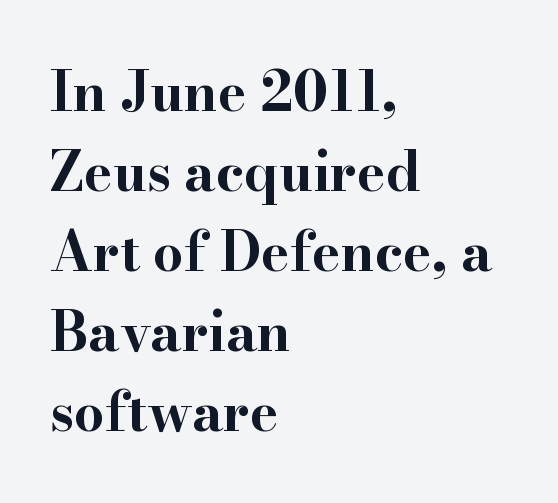
{"serif": "yes", "italic": "no", "bold": "yes", "weight": "bold", "width": "wide", "stroke_contrast": "high", "x_height": "small", "monospaced": "no", "underline": "no", "align": "left", "line_spacing": "normal", "line_spacing_ratio": 1.48, "letter_spacing": "normal", "letter_spacing_em": 0.0, "glyph_px": 54}
